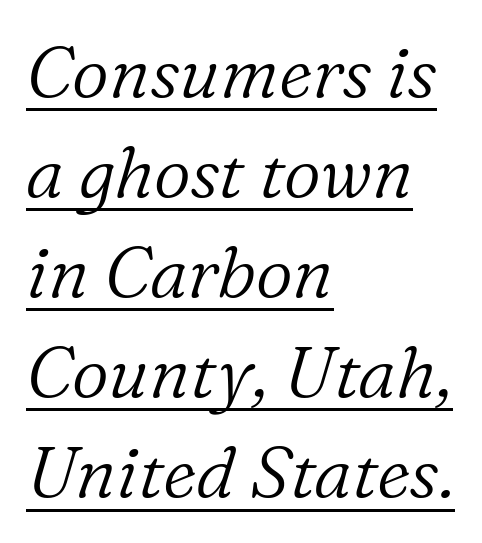
The image shows 72 px light serif type, italic (leaning right); set left-aligned, normal line spacing (1.39x), normal letter spacing, underlined; low stroke contrast and a medium x-height.
